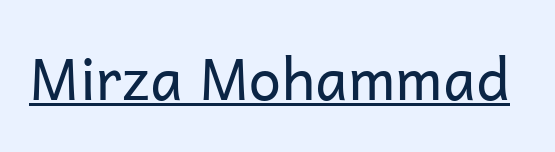
You can tell from the bare stems that sans-serif type was used. The cut favours lightness, reaching ordinary text weight at its darkest. Think of a printed novel: that variable character pitch is what you see here. Students, observe the line beneath the letters — that is underlining. Vertical strokes here are truly vertical. Default kerning and tracking; the words read as compact shapes.
